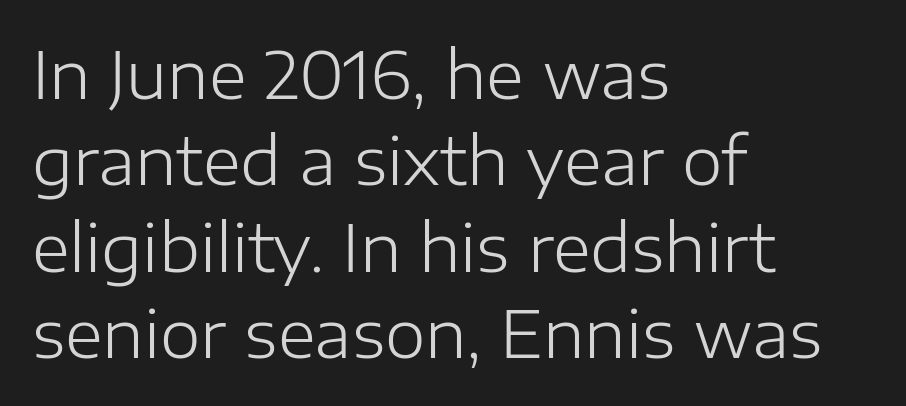
A typesetter would call this proportional, since set widths differ per character. The line-height multiplier appears to be the usual default. Typeset ragged right — the left edge is the straight one. The letters look calm and open, with moderate or lighter stems.
